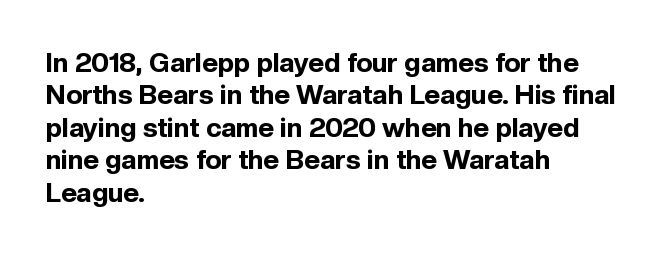
The space directly below the letters is spotless. Heavy-handed strokes throughout: this text is bold. If you drew a ruler down the left edge, every line would touch it. Italic: no, the glyphs are upright roman. Nobody touched the tracking dial on this one.
